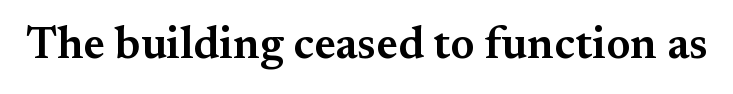
The image shows 45 px semibold serif type, upright; set normal letter spacing, not underlined; medium stroke contrast and a small x-height.
